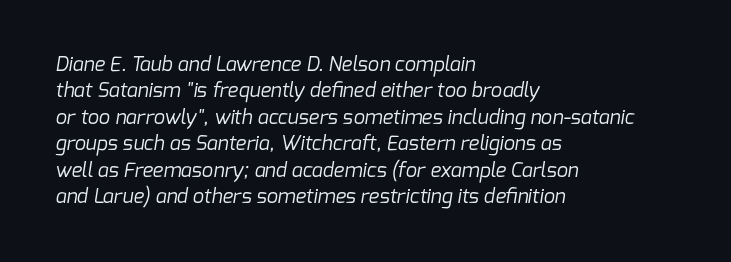
Q: Is the text bold? A: No.
Q: Is the text underlined? A: No.
Q: How is the paragraph aligned? A: Left-aligned.
Q: Is the spacing between letters normal or unusually wide? A: Normal.
Q: Is the spacing between lines tight, normal or loose? A: Normal.
